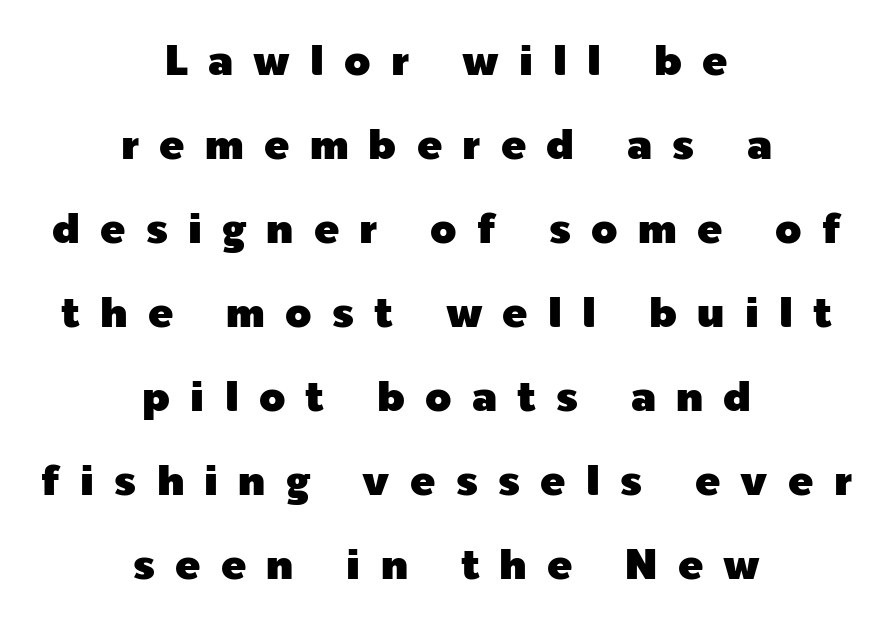
A centered setting, common on invitations and titles, is used for this passage. Spacing between characters has been opened up far beyond the box default. The type sits square on the baseline with zero lean. Baseline-to-baseline distance is far greater than the letter height.
